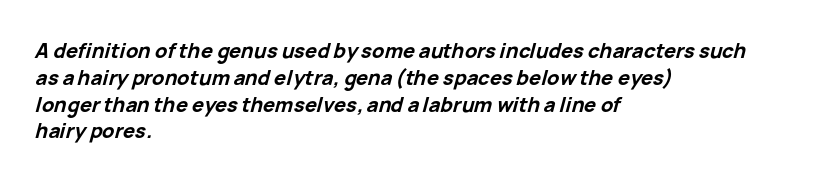
The image shows 20 px bold type, italic (leaning right); set left-aligned, normal line spacing (1.34x), normal letter spacing, not underlined.
